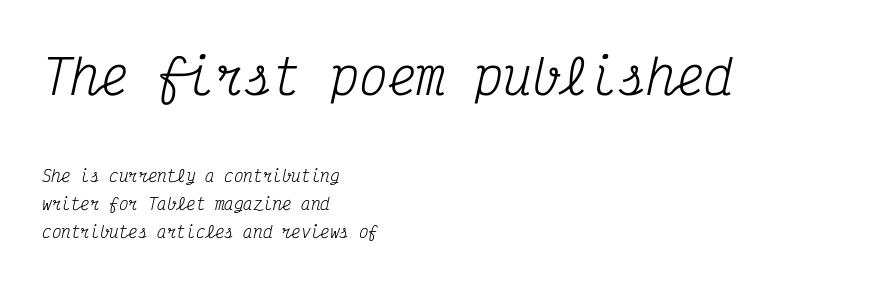
The image shows 48 px regular-weight, condensed serif type, italic (leaning right), monospaced; set left-aligned, line spacing 1.75x, normal letter spacing, not underlined; the first (top) block is 3.0x larger; medium stroke contrast and a medium x-height.
